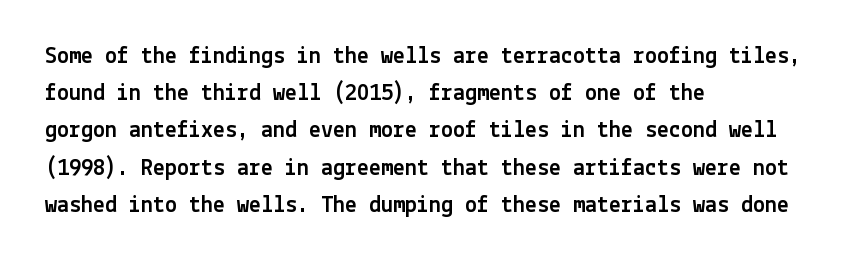
The image shows 24 px text type, upright; set left-aligned, normal line spacing (1.55x), normal letter spacing, not underlined.
